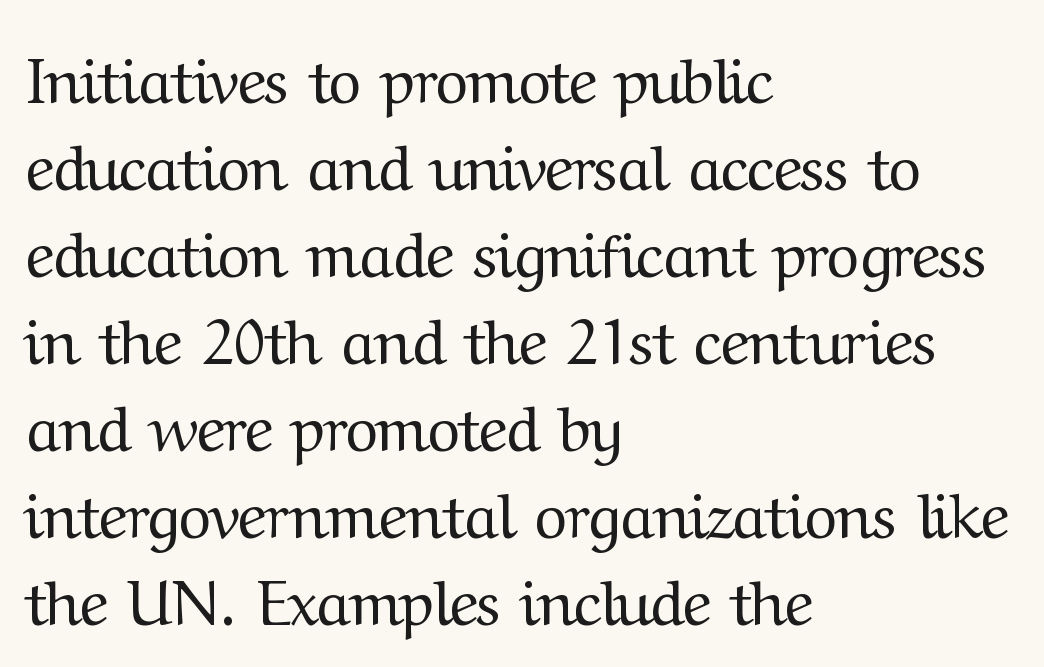
Q: Is the text bold? A: No.
Q: Is the text italic (slanted)? A: No, it is upright.
Q: Is the typeface a serif or a sans-serif typeface? A: Serif.
Q: Is the text underlined? A: No.
Q: How is the paragraph aligned? A: Left-aligned.
Q: Is the spacing between letters normal or unusually wide? A: Normal.
Q: Is the spacing between lines tight, normal or loose? A: Normal.
Q: Width (condensed, normal, or wide)? A: Normal.
Q: Stroke contrast? A: Medium.
Q: x-height? A: Medium.
Q: Monospaced? A: No.
